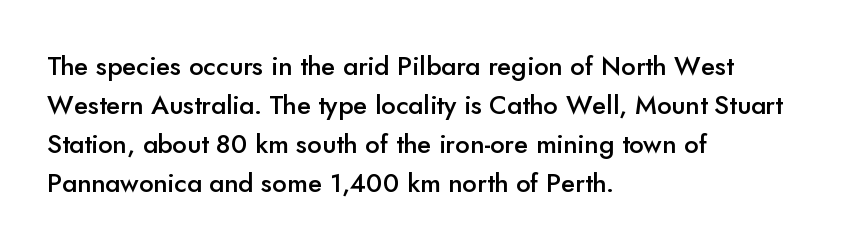
Each row of text sits above clean, open space. The letters stand straight up with perfectly vertical stems. Each word holds together tightly as a unit, with standard inter-letter gaps. A normal amount of white space separates one row of letters from the next. Does the weight exceed regular? Yes, but only to semibold. The paragraph shown leans on its left margin.
